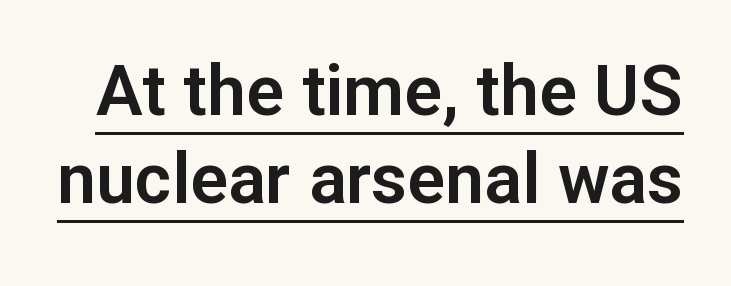
Varying glyph widths throughout — classic text-font behaviour. Caption: lettering with a line underneath. The gaps between neighbouring characters are ordinary and unremarkable. No feet cap the strokes, marking this as sans-serif type. What's the leading like? Ordinary, nothing unusual.
